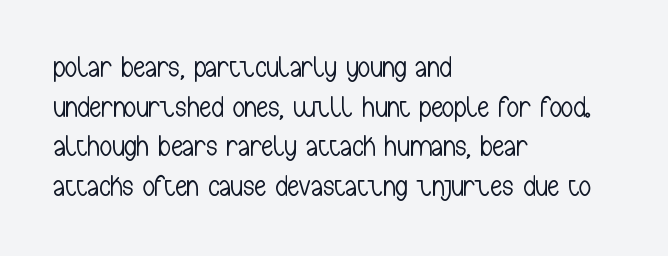
The image shows 30 px light, condensed sans-serif type, upright; set left-aligned, normal line spacing (1.32x), normal letter spacing, not underlined; low stroke contrast and a medium x-height.
